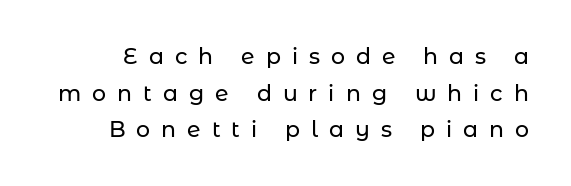
{"italic": "no", "underline": "no", "line_spacing": "normal", "line_spacing_ratio": 1.66, "letter_spacing": "wide", "letter_spacing_em": 0.5, "glyph_px": 22}
